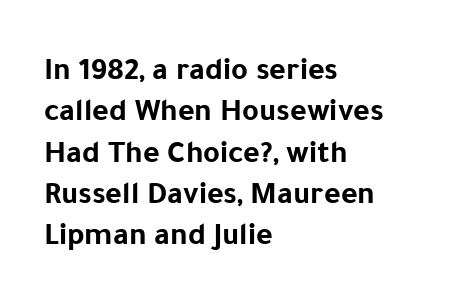
Spacing verdict: proportional, widths tailored to each character. Letter spacing: default. Stroke thickness is high; the sample reads as a true bold. These lines stack with their left ends in a neat column.
